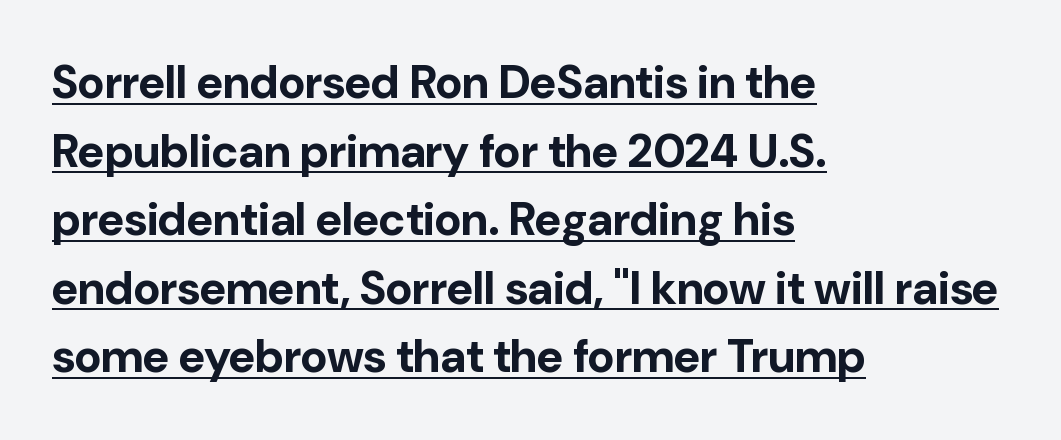
A student would call this left alignment; a typographer would say flush left, rag right. The horizontal fit of the characters is conventional and even. The rendering uses natural spacing where letterforms have individual widths. The glyphs in this specimen are sans serif. Regarding leading, the lines here are spaced in the standard way.
